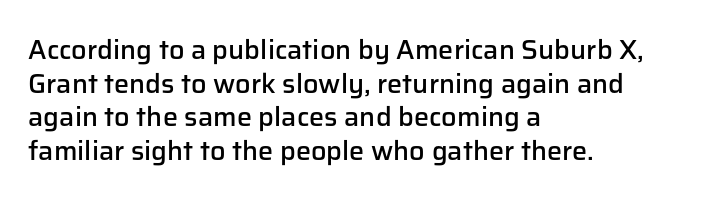
Does the copy run flush right? No — it runs flush left. The passage shown has conventional tracking throughout. Compared with an ordinary text face, these strokes are moderately heavier — a semibold. Unlike italic type, these characters show no tilt at all. No word sits above an underline.
